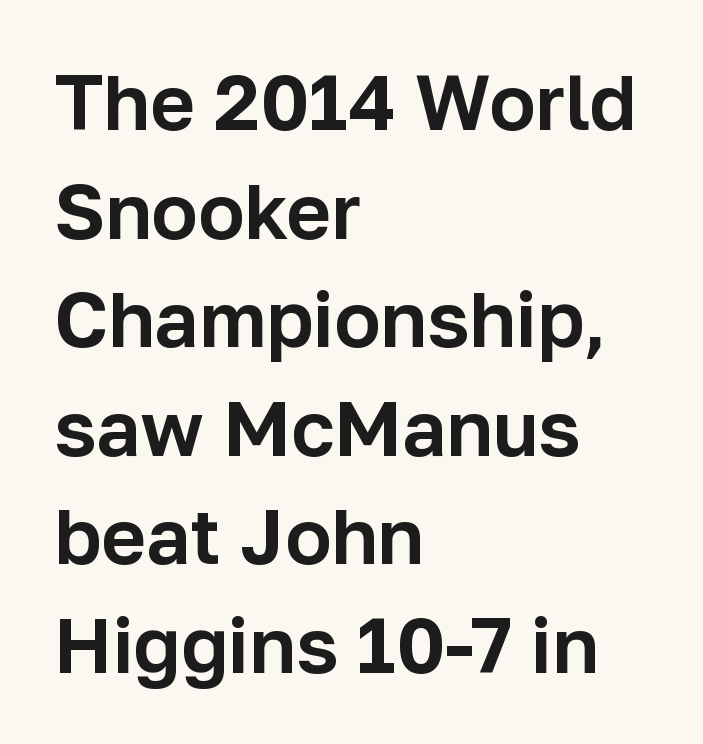
Q: Is the text italic (slanted)? A: No, it is upright.
Q: Is the typeface a serif or a sans-serif typeface? A: Sans-serif.
Q: Is the text underlined? A: No.
Q: How is the paragraph aligned? A: Left-aligned.
Q: Is the spacing between letters normal or unusually wide? A: Normal.
Q: Is the spacing between lines tight, normal or loose? A: Normal.
Q: Width (condensed, normal, or wide)? A: Normal.
Q: Stroke contrast? A: Low.
Q: x-height? A: Medium.
Q: Monospaced? A: No.
